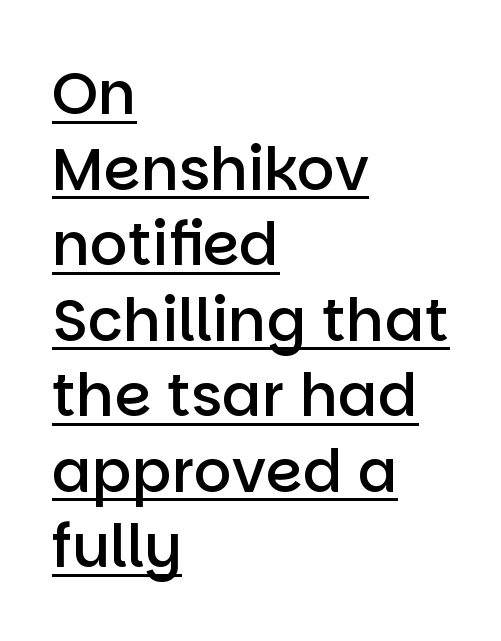
The typeface chosen for these lines omits serifs. Is there much room between lines? A standard amount, neither cramped nor airy. The characters look somewhat weighty, a semibold short of true bold. Short and long lines alike share a common starting point at left. Proportional: the letters do not fall into vertical columns.
